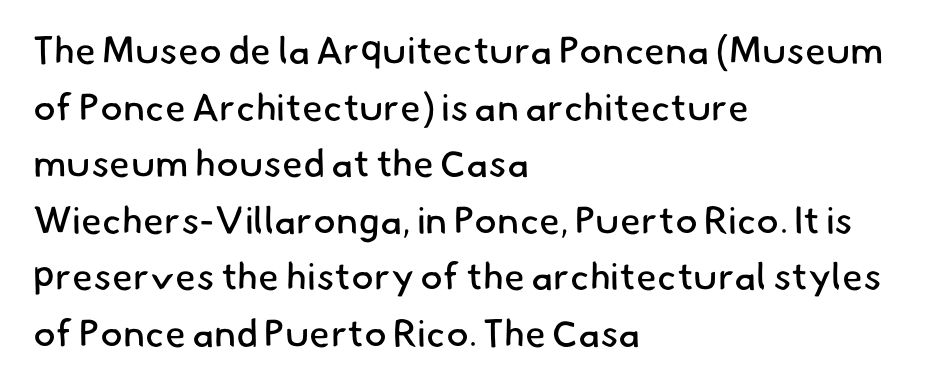
Stroke terminals: plain, sans-serif. This block has exactly the height ordinary leading produces. Each line starts at the same left margin while the right side varies. Character widths vary here, with narrow letters taking less room than wide ones. Stem width sits at or under what a default text font uses. Each row of text sits above clean, open space.
